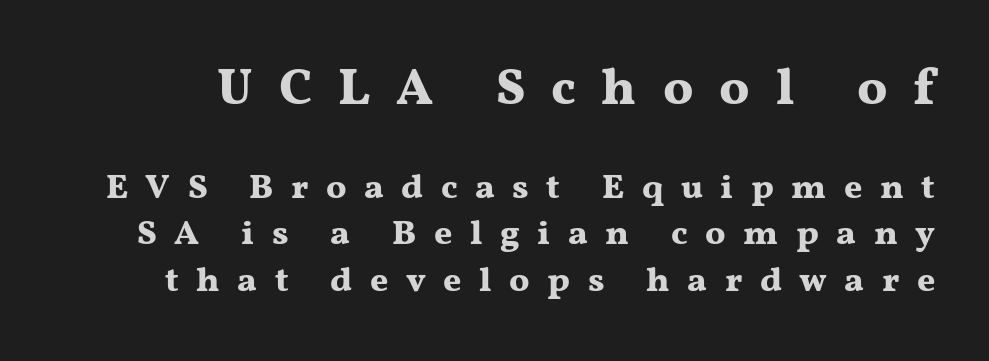
The image shows 52 px bold, wide serif type, upright; set normal line spacing (1.32x), unusually wide letter spacing (+0.5 em), not underlined; the first (top) block is 1.49x larger; medium stroke contrast and a medium x-height.
